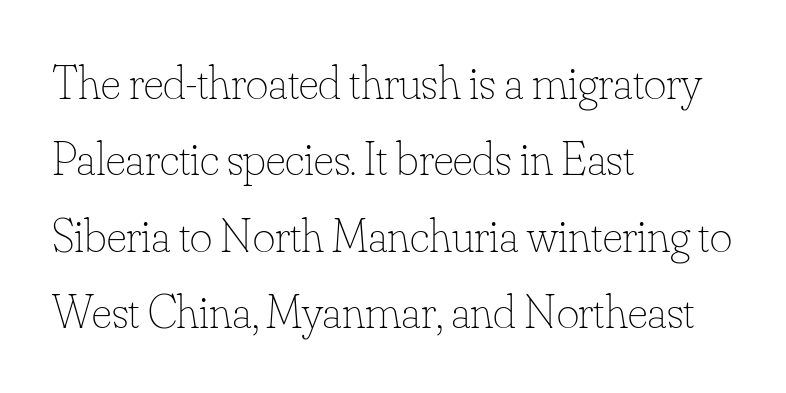
These lines are set flush left with a ragged right edge. Letters rest on an invisible, unmarked baseline. Vertical strokes here are truly vertical. What's the leading like? Ordinary, nothing unusual.
